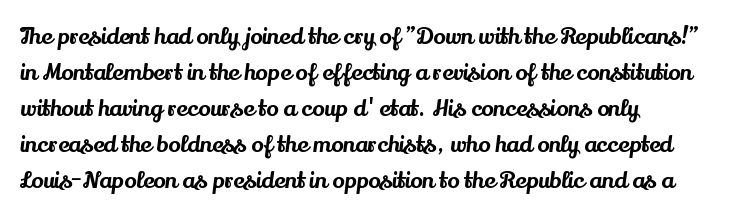
Regular leading. Check under the words: just untouched page. The type is set solid horizontally, with unmodified tracking. The paragraph has a hard left edge and a soft right edge.
